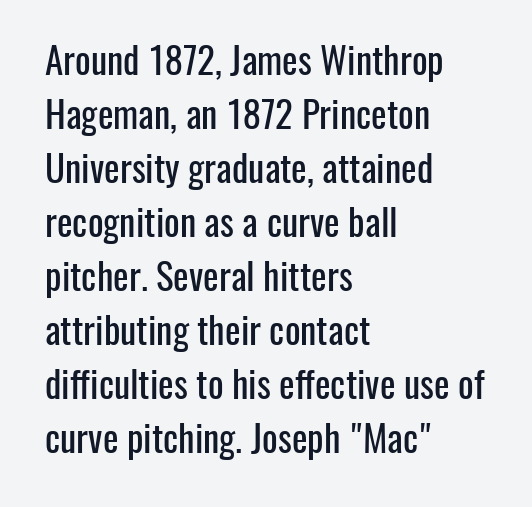
Q: Is the text italic (slanted)? A: No, it is upright.
Q: Is the typeface a serif or a sans-serif typeface? A: Sans-serif.
Q: Is the text underlined? A: No.
Q: How is the paragraph aligned? A: Left-aligned.
Q: Is the spacing between letters normal or unusually wide? A: Normal.
Q: Is the spacing between lines tight, normal or loose? A: Normal.
Q: Width (condensed, normal, or wide)? A: Condensed.
Q: Stroke contrast? A: Low.
Q: x-height? A: Medium.
Q: Monospaced? A: No.
